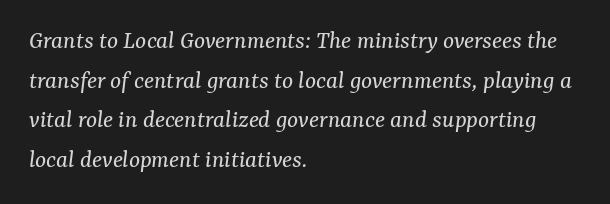
Compared with a typical body face, this is equally light or lighter still. The paragraph shown leans on its left margin. The line-height multiplier appears to be the usual default. The passage shown is not underscored anywhere. Standard letterfit; no display-style spreading of the glyphs.
